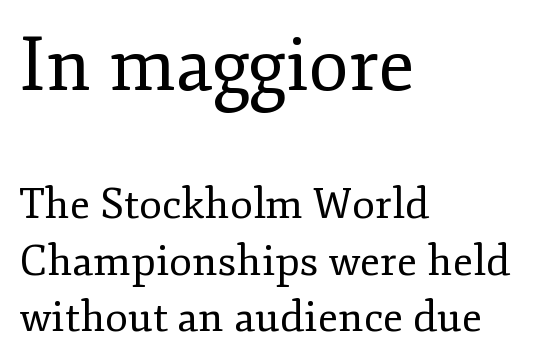
The image shows 74 px regular-weight serif type, upright; set left-aligned, normal line spacing (1.35x), normal letter spacing, not underlined; the first (top) block is 1.76x larger; low stroke contrast and a small x-height.
